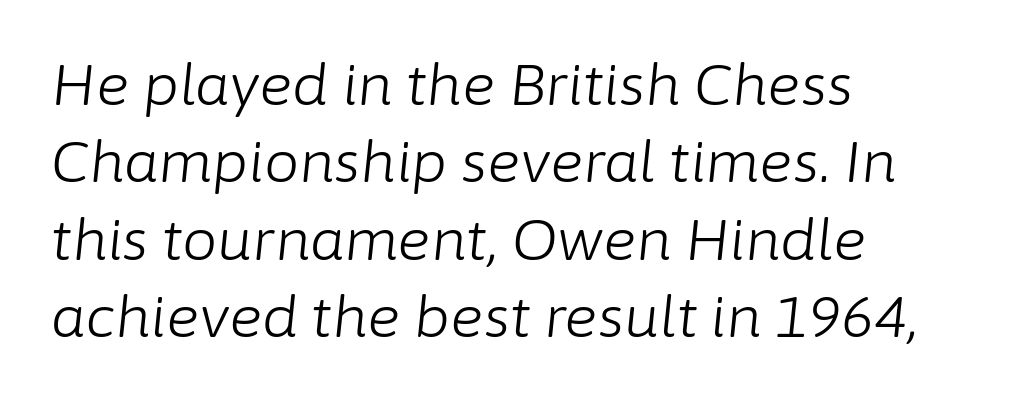
{"italic": "yes", "lean": "right", "slant_degrees": 6, "bold": "no", "weight": "light", "width": "normal", "stroke_contrast": "low", "x_height": "medium", "monospaced": "no", "underline": "no", "align": "left", "line_spacing": "normal", "line_spacing_ratio": 1.38, "letter_spacing": "normal", "letter_spacing_em": 0.0, "glyph_px": 56}
